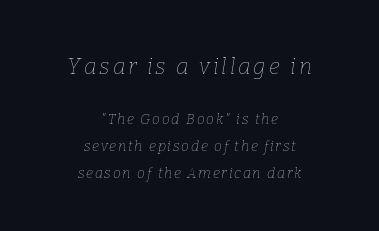
Glance below the letters and you will spot only blank space. Italic? Definitely — the glyphs are oblique. Caption: face not bold, strokes unweighted. The whitespace from short lines is split evenly between both sides.
